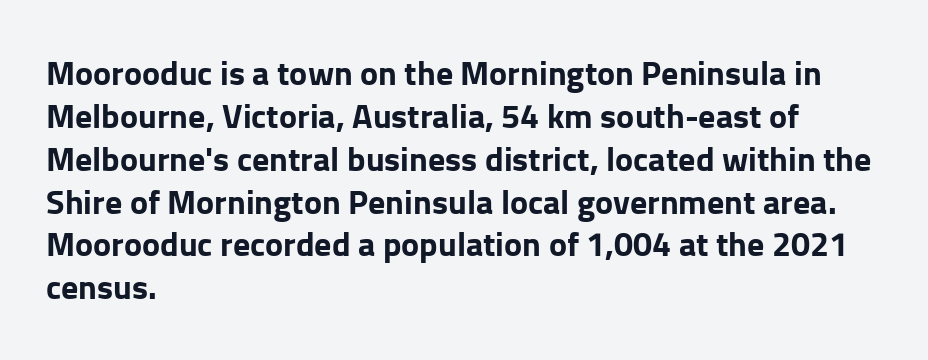
{"serif": "no", "italic": "no", "bold": "yes", "weight": "bold", "width": "normal", "stroke_contrast": "low", "x_height": "medium", "monospaced": "no", "underline": "no", "align": "left", "line_spacing": "normal", "line_spacing_ratio": 1.26, "letter_spacing": "normal", "letter_spacing_em": 0.0, "glyph_px": 34}
